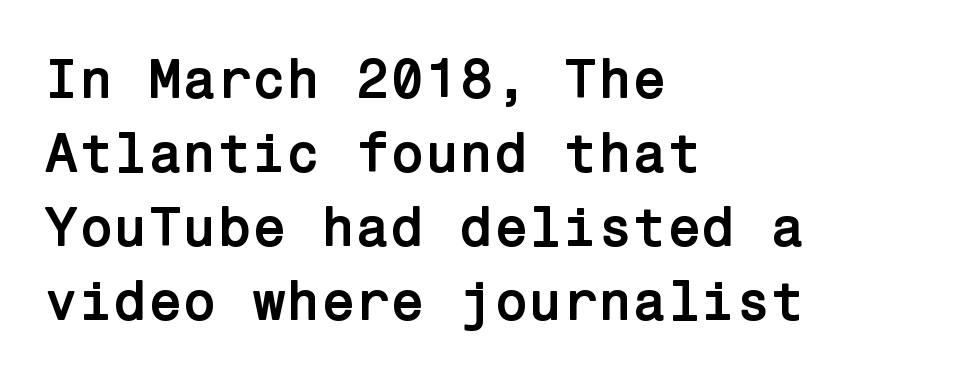
Q: Is the text bold? A: Yes.
Q: Is the text italic (slanted)? A: No, it is upright.
Q: Is the typeface a serif or a sans-serif typeface? A: Sans-serif.
Q: Is the text underlined? A: No.
Q: How is the paragraph aligned? A: Left-aligned.
Q: Is the spacing between letters normal or unusually wide? A: Normal.
Q: Is the spacing between lines tight, normal or loose? A: Normal.
Q: Width (condensed, normal, or wide)? A: Normal.
Q: Stroke contrast? A: Low.
Q: x-height? A: Medium.
